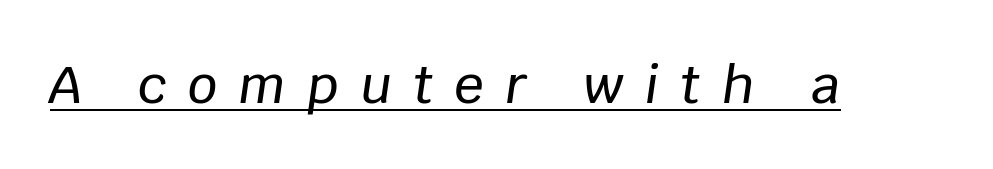
Every character sits at an angle, as italics do. The letters advance in unequal steps, a hallmark of proportional type. Honestly, the letter spacing is so wide it's the main thing you notice. Every word sits above its own underline.
